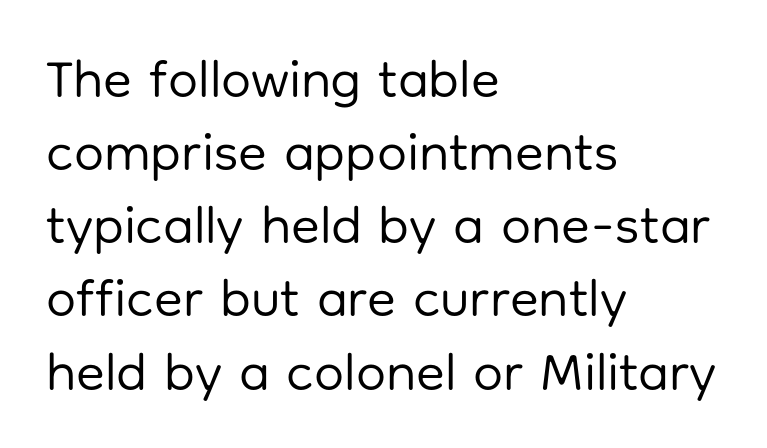
{"serif": "no", "italic": "no", "bold": "no", "weight": "regular", "width": "normal", "stroke_contrast": "low", "x_height": "medium", "monospaced": "no", "underline": "no", "align": "left", "line_spacing": "normal", "line_spacing_ratio": 1.38, "letter_spacing": "normal", "letter_spacing_em": 0.0, "glyph_px": 53}
